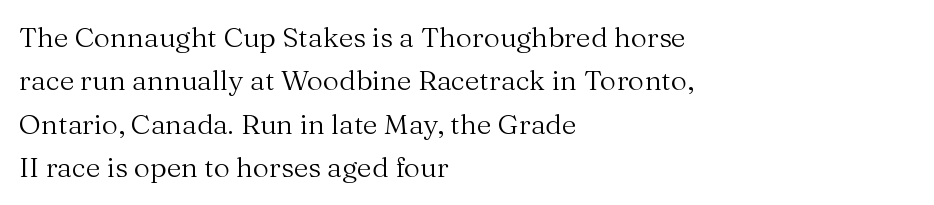
The typography opts for an upright posture over an oblique one. The string is rendered with underlining switched off. The designer left line spacing at the default. The lines are quadded left. You could not count columns in this text — the font is proportionally spaced.
